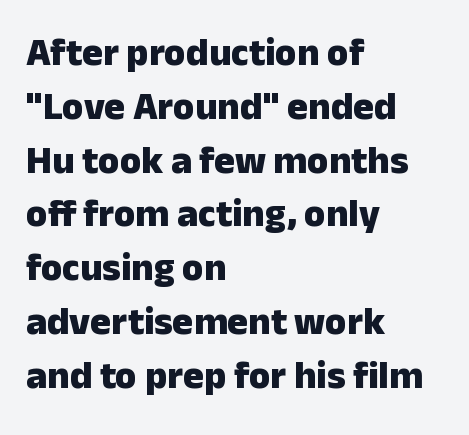
Q: Is the text bold? A: Yes.
Q: Is the text italic (slanted)? A: No, it is upright.
Q: Is the typeface a serif or a sans-serif typeface? A: Sans-serif.
Q: Is the text underlined? A: No.
Q: How is the paragraph aligned? A: Left-aligned.
Q: Is the spacing between letters normal or unusually wide? A: Normal.
Q: Is the spacing between lines tight, normal or loose? A: Normal.
Q: Width (condensed, normal, or wide)? A: Normal.
Q: Stroke contrast? A: Low.
Q: x-height? A: Medium.
Q: Monospaced? A: No.
